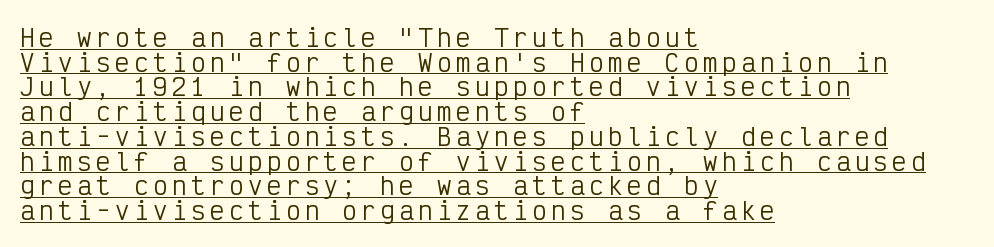
Q: Is the text bold? A: No.
Q: Is the text italic (slanted)? A: No, it is upright.
Q: Is the text underlined? A: Yes.
Q: How is the paragraph aligned? A: Left-aligned.
Q: Is the spacing between lines tight, normal or loose? A: Tight.
